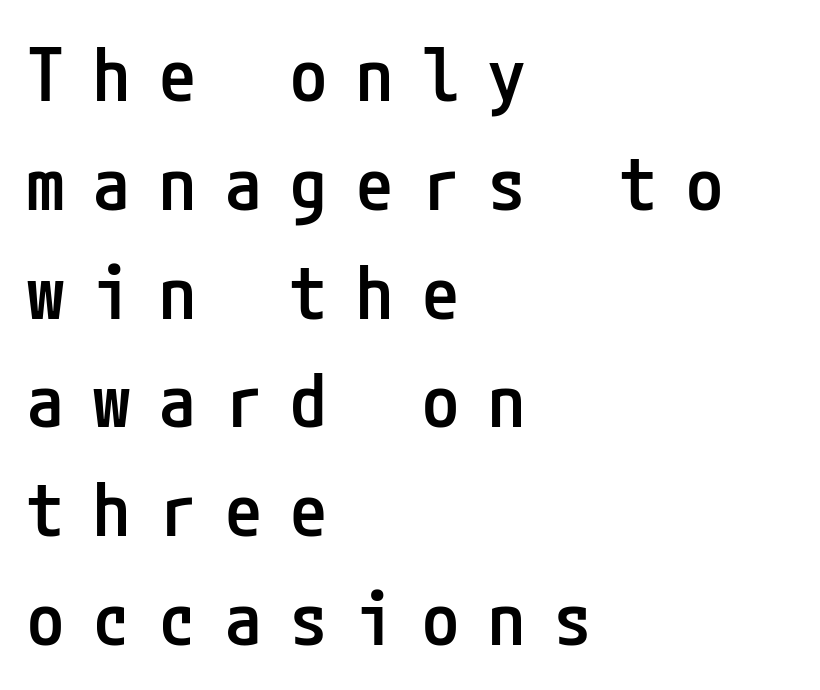
The image shows 74 px semibold, condensed sans-serif type, upright; set left-aligned, normal line spacing (1.47x), unusually wide letter spacing (+0.39 em), not underlined; low stroke contrast and a medium x-height.
